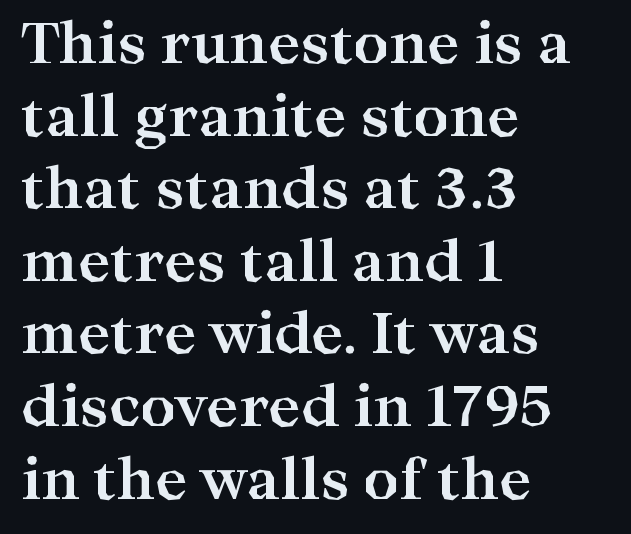
Q: Is the text bold? A: Yes.
Q: Is the text italic (slanted)? A: No, it is upright.
Q: Is the typeface a serif or a sans-serif typeface? A: Serif.
Q: Is the text underlined? A: No.
Q: How is the paragraph aligned? A: Left-aligned.
Q: Is the spacing between letters normal or unusually wide? A: Normal.
Q: Is the spacing between lines tight, normal or loose? A: Normal.
Q: Width (condensed, normal, or wide)? A: Wide.
Q: Stroke contrast? A: High.
Q: x-height? A: Medium.
Q: Monospaced? A: No.
